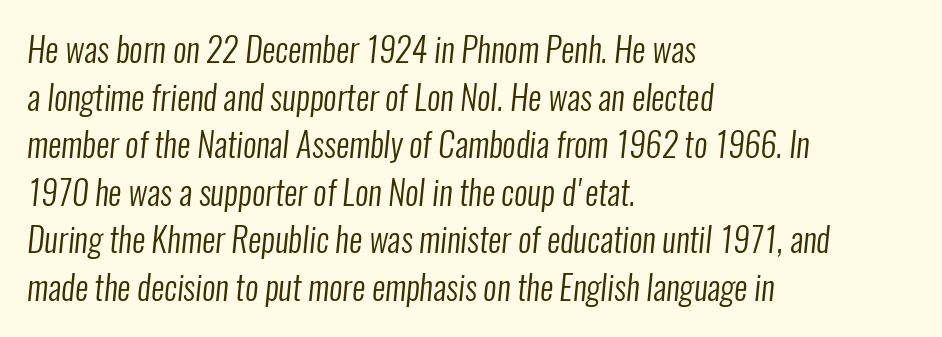
Q: Is the text bold? A: No.
Q: Is the typeface a serif or a sans-serif typeface? A: Sans-serif.
Q: Is the text underlined? A: No.
Q: How is the paragraph aligned? A: Left-aligned.
Q: Is the spacing between letters normal or unusually wide? A: Normal.
Q: Is the spacing between lines tight, normal or loose? A: Normal.
Q: Width (condensed, normal, or wide)? A: Condensed.
Q: Stroke contrast? A: Low.
Q: x-height? A: Medium.
Q: Monospaced? A: No.
